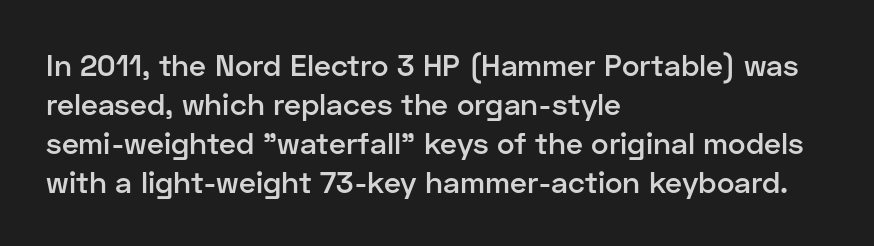
The font's upright variant was chosen for this text. Notice how descenders clear the ascenders below comfortably — that's standard leading. This rendering employs a face without finishing strokes, i.e., a sans-serif. The face used here is proportionally spaced, like ordinary book or web type. In terms of letterspacing, this is plain default setting.
